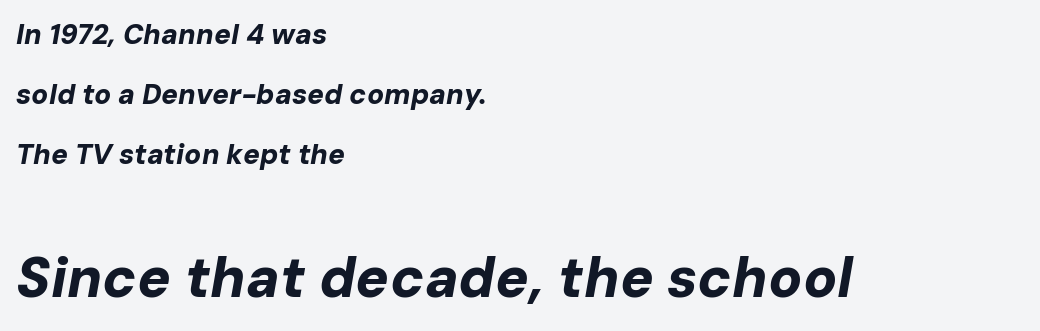
A typesetter would call this leading open, well beyond the default. Between one letter and the next there's only the usual sliver of space. Thick stems and heavy bowls — unmistakably bold. Observe the lean: these are italic letterforms. The text block is weighted toward the left margin, trailing off unevenly rightward.
